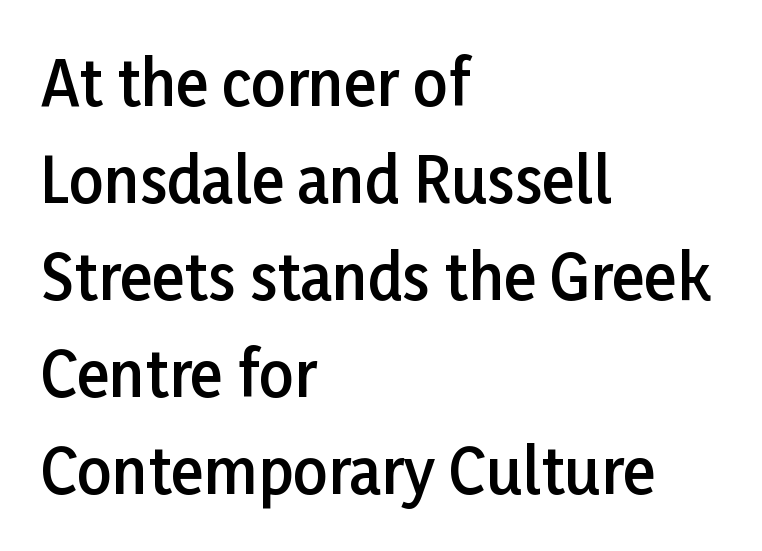
If you drew a ruler down the left edge, every line would touch it. One glance says typical: line gaps are just what's usual. A sans-serif font was chosen for this passage. How are the letters spaced? Ordinarily, with no added tracking.
